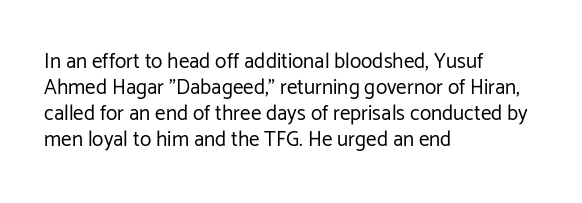
{"italic": "no", "bold": "no", "underline": "no", "align": "left", "line_spacing_ratio": 1.24, "letter_spacing": "normal", "letter_spacing_em": 0.0, "glyph_px": 21}
